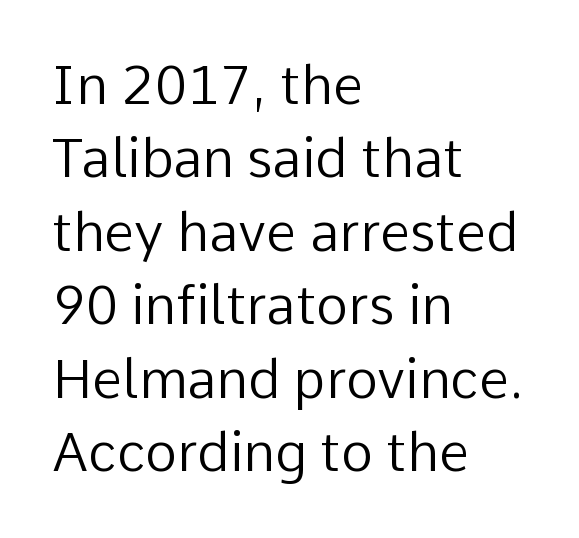
The image shows 54 px regular-weight sans-serif type, upright; set left-aligned, normal line spacing (1.36x), normal letter spacing, not underlined; low stroke contrast and a medium x-height.
